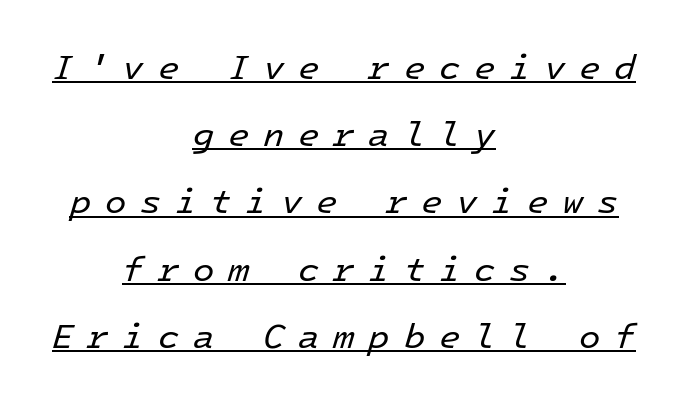
This is not heavy type; no bold has been used. The typesetter has applied underlining to the passage shown. The whole block is typeset with a tilt. Loose tracking; the words dissolve into strings of separated letters. Caption: multi-line text, centered on the measure. The vertical gap from one line to the next is large.
